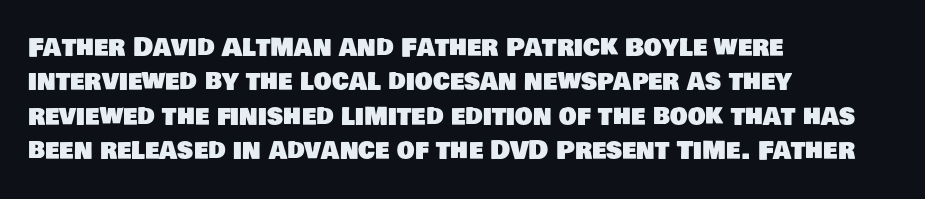
This rendering uses left alignment, leaving the right contour irregular. The strip under each line holds only bare page. Is there much room between lines? A standard amount, neither cramped nor airy. Tracking value appears to be zero — textbook default spacing.
